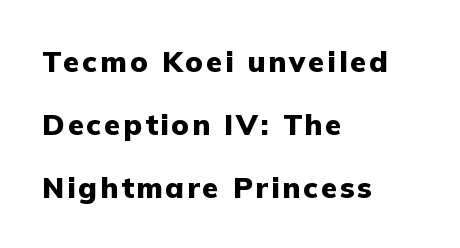
The image shows 29 px heavy sans-serif type, upright; set left-aligned, loose line spacing (2.17x), not underlined; low stroke contrast and a medium x-height.
